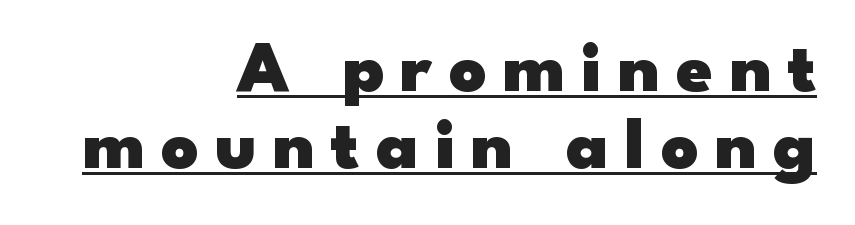
Heavy-handed strokes throughout: this text is bold. A typesetter would call this proportional, since set widths differ per character. What decoration does the sample have? An underline. The rendering anchors every line to the right-hand side.
